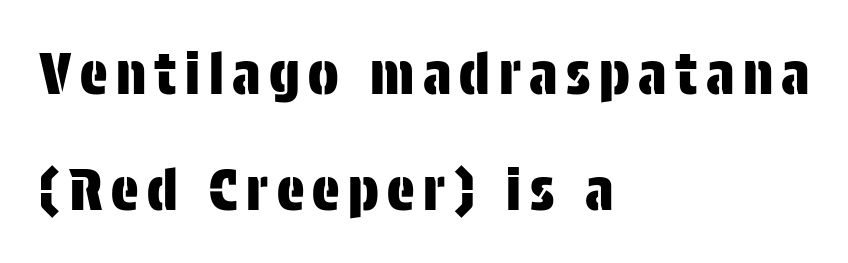
{"serif": "no", "italic": "no", "width": "condensed", "stroke_contrast": "low", "x_height": "large", "monospaced": "no", "underline": "no", "align": "left", "line_spacing": "loose", "line_spacing_ratio": 2.03, "glyph_px": 57}
